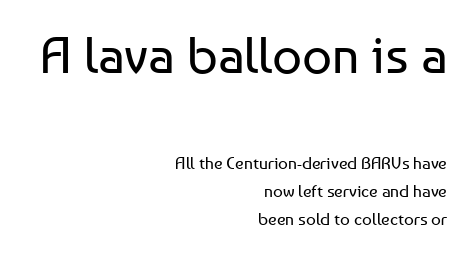
Q: Is the text bold? A: No.
Q: Is the text italic (slanted)? A: No, it is upright.
Q: Is the typeface a serif or a sans-serif typeface? A: Sans-serif.
Q: Is the text underlined? A: No.
Q: How is the paragraph aligned? A: Right-aligned.
Q: Is the spacing between letters normal or unusually wide? A: Normal.
Q: Is the spacing between lines tight, normal or loose? A: Normal.
Q: Which block of text is set in a larger size, the first (top) or the second (bottom)? A: The first (top) one.
Q: Width (condensed, normal, or wide)? A: Normal.
Q: Stroke contrast? A: Low.
Q: x-height? A: Medium.
Q: Monospaced? A: No.
